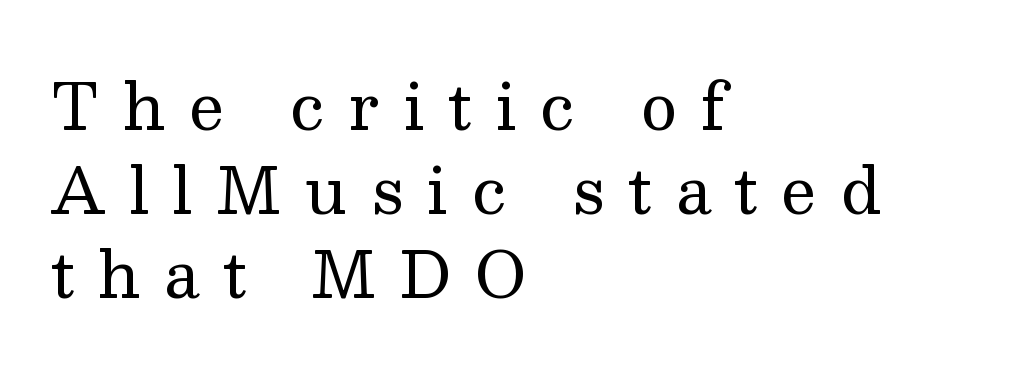
The image shows 63 px regular-weight serif type, upright; set left-aligned, normal line spacing (1.33x), unusually wide letter spacing (+0.37 em), not underlined; medium stroke contrast and a medium x-height.
